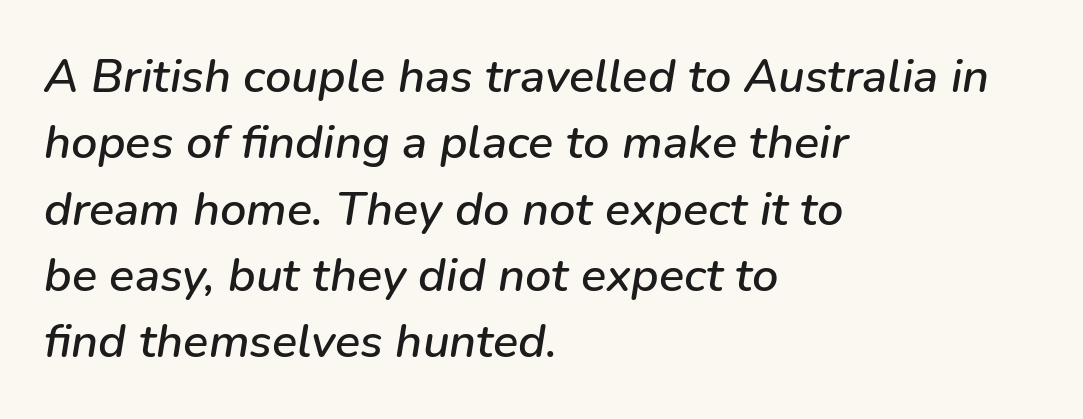
The ragged edge is on the right, which tells us the setting is flush left. Looks like regular typesetting: each glyph gets only the width it needs. Here the glyphs are tracked normally, forming tight word shapes. The vertical gap from one line to the next is medium.
